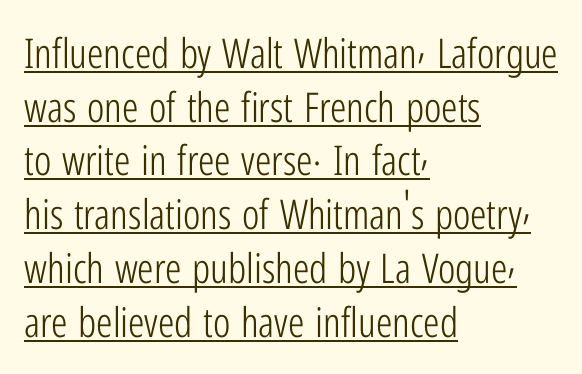
Nobody touched the tracking dial on this one. This sample has the flowing, uneven cadence of proportional lettering. Every word sits above its own underline. These lines are set flush left with a ragged right edge.
